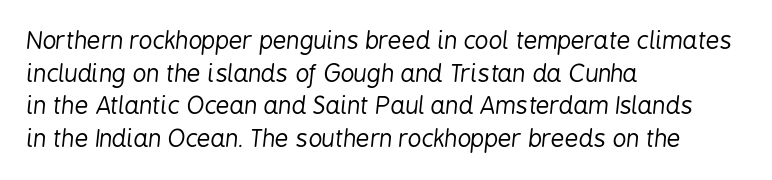
{"italic": "yes", "lean": "right", "slant_degrees": 6, "bold": "no", "underline": "no", "align": "left", "line_spacing": "normal", "line_spacing_ratio": 1.36, "letter_spacing": "normal", "letter_spacing_em": 0.0, "glyph_px": 24}
